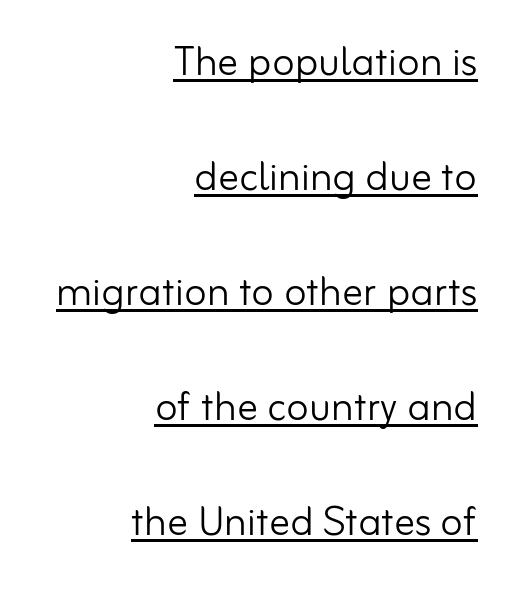
The image shows 52 px light sans-serif type, upright; set right-aligned, loose line spacing (2.21x), normal letter spacing, underlined; low stroke contrast and a small x-height.
